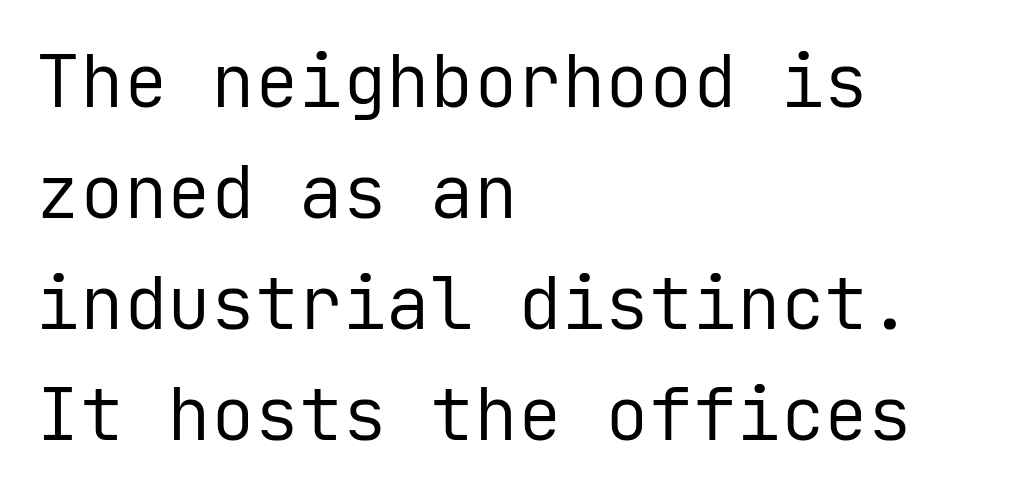
The image shows 73 px regular-weight sans-serif type, upright, monospaced; set left-aligned, normal line spacing (1.52x), normal letter spacing, not underlined; low stroke contrast and a medium x-height.
